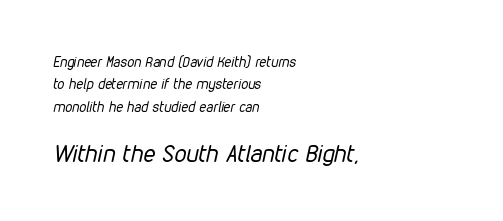
Q: Is the text bold? A: No.
Q: Is the text italic (slanted)? A: Yes, it leans right by about 12 degrees.
Q: Is the text underlined? A: No.
Q: How is the paragraph aligned? A: Left-aligned.
Q: Is the spacing between letters normal or unusually wide? A: Normal.
Q: Is the spacing between lines tight, normal or loose? A: Normal.
Q: Which block of text is set in a larger size, the first (top) or the second (bottom)? A: The second (bottom) one.
